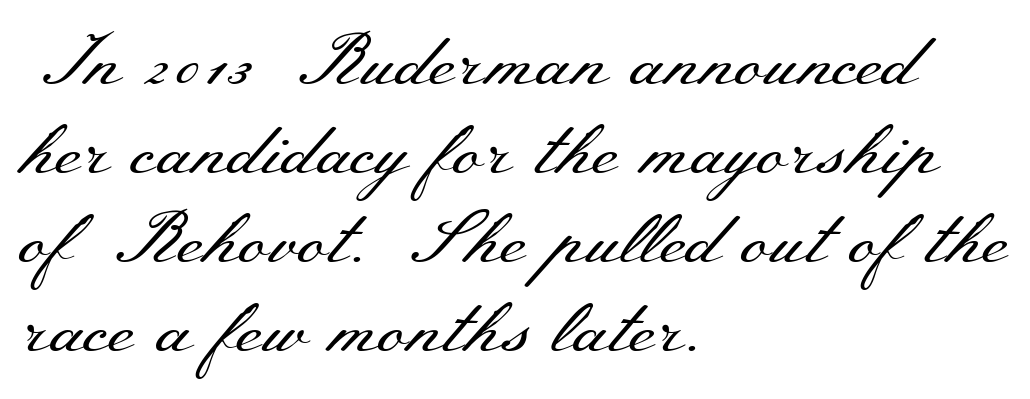
{"serif": "yes", "bold": "no", "weight": "regular", "width": "wide", "stroke_contrast": "medium", "x_height": "small", "monospaced": "no", "underline": "no", "align": "left", "line_spacing_ratio": 1.22, "letter_spacing": "normal", "letter_spacing_em": 0.0, "glyph_px": 73}
